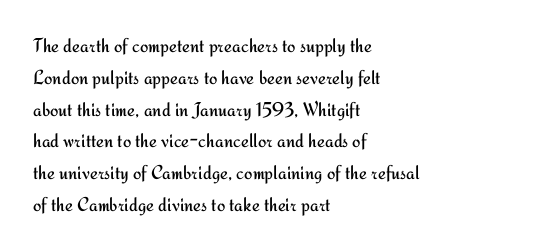
Q: Is the text bold? A: No.
Q: Is the text italic (slanted)? A: No, it is upright.
Q: Is the text underlined? A: No.
Q: How is the paragraph aligned? A: Left-aligned.
Q: Is the spacing between letters normal or unusually wide? A: Normal.
Q: Is the spacing between lines tight, normal or loose? A: Normal.
